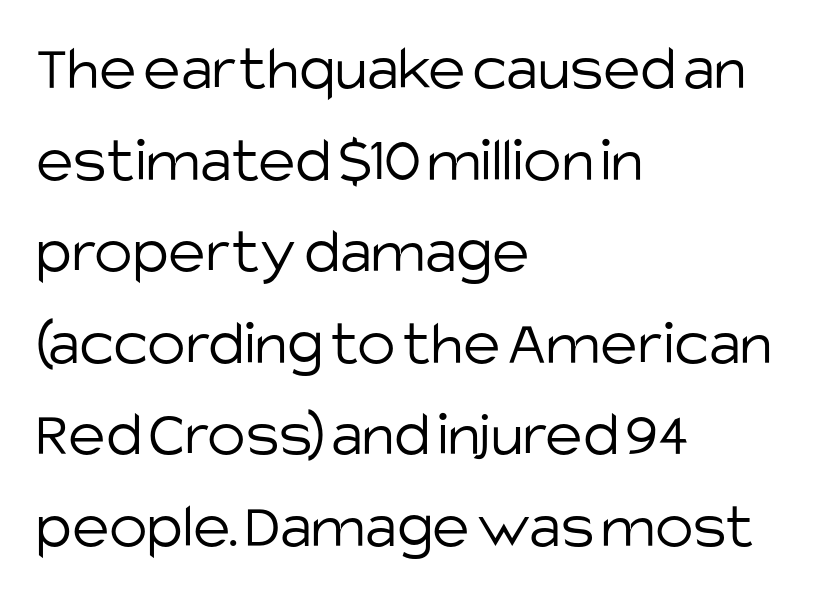
In terms of leading, this rendering sits right in the middle. The letters look calm and open, with moderate or lighter stems. Leftover space on each line is placed entirely after the last word. You could call the tracking neutral — neither tight nor loose.
